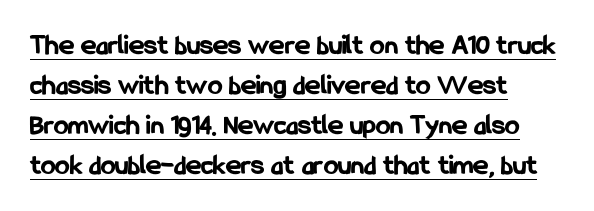
Q: Is the text bold? A: Yes.
Q: Is the text italic (slanted)? A: No, it is upright.
Q: Is the typeface a serif or a sans-serif typeface? A: Sans-serif.
Q: Is the text underlined? A: Yes.
Q: How is the paragraph aligned? A: Left-aligned.
Q: Is the spacing between letters normal or unusually wide? A: Normal.
Q: Is the spacing between lines tight, normal or loose? A: Normal.
Q: Width (condensed, normal, or wide)? A: Condensed.
Q: Stroke contrast? A: Low.
Q: x-height? A: Medium.
Q: Monospaced? A: No.
